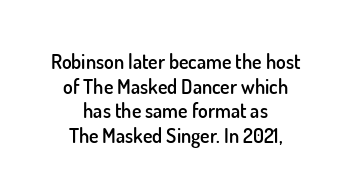
Style check: upright. Each word holds together tightly as a unit, with standard inter-letter gaps. A clean baseline with only descenders dipping below it. Heft: intermediate — a semibold.
